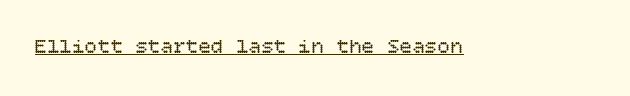
Italic: no, the glyphs are upright roman. You can see a thin bar hugging the bottom of the glyphs. Nothing heavy about these letters — not bold at all. Look at the tracking — it's just the regular setting, nothing added.
